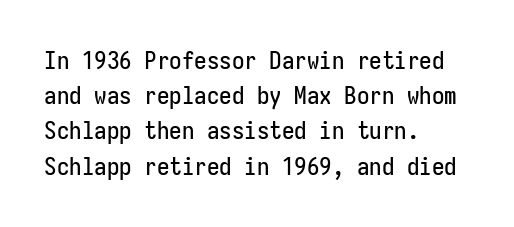
Q: Is the text italic (slanted)? A: No, it is upright.
Q: Is the text underlined? A: No.
Q: How is the paragraph aligned? A: Left-aligned.
Q: Is the spacing between letters normal or unusually wide? A: Normal.
Q: Is the spacing between lines tight, normal or loose? A: Normal.
